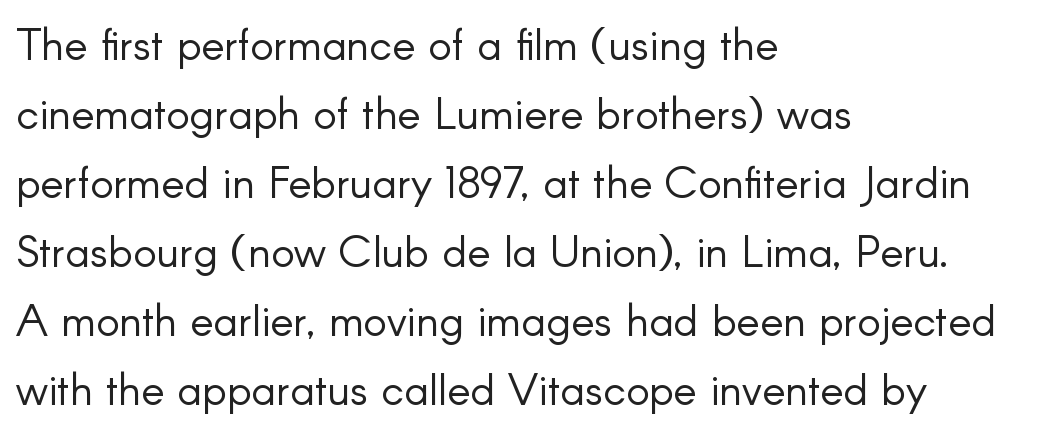
{"serif": "no", "italic": "no", "bold": "no", "weight": "light", "width": "normal", "stroke_contrast": "low", "x_height": "small", "monospaced": "no", "underline": "no", "align": "left", "line_spacing": "normal", "line_spacing_ratio": 1.57, "letter_spacing": "normal", "letter_spacing_em": 0.0, "glyph_px": 44}
